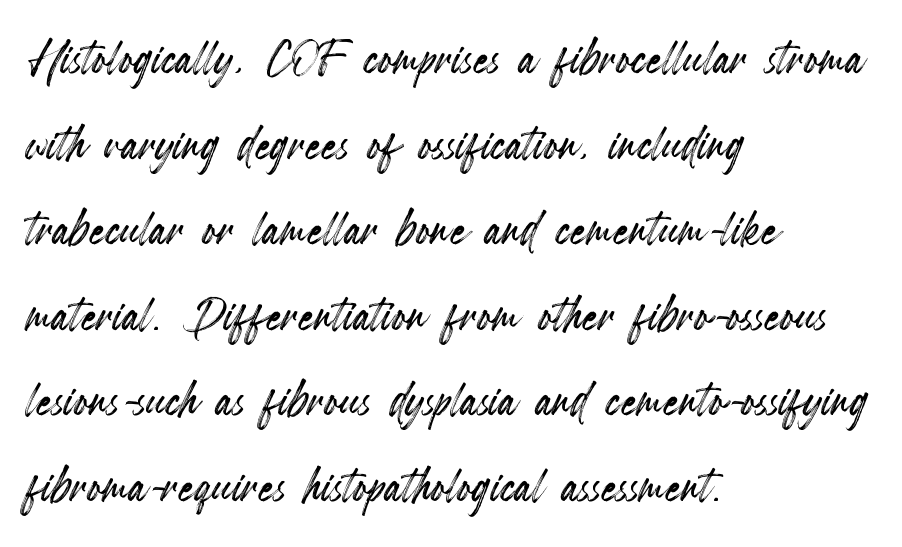
Reading down the block, your eye returns to a fixed left position each line. There is no visible air inserted between adjacent glyphs. A bare baseline throughout the passage. The vertical gap from one line to the next is medium. The passage shown is typed in a proportional face where columns would drift.
